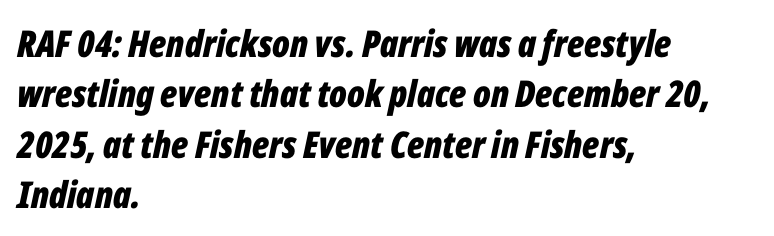
{"italic": "yes", "lean": "right", "slant_degrees": 12, "bold": "yes", "weight": "bold", "width": "condensed", "stroke_contrast": "low", "x_height": "medium", "monospaced": "no", "underline": "no", "align": "left", "line_spacing": "normal", "line_spacing_ratio": 1.36, "letter_spacing": "normal", "letter_spacing_em": 0.0, "glyph_px": 37}
